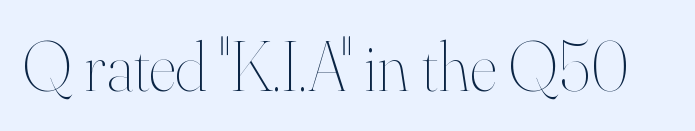
{"italic": "no", "bold": "no", "weight": "thin", "width": "normal", "stroke_contrast": "high", "x_height": "small", "monospaced": "no", "underline": "no", "letter_spacing": "normal", "letter_spacing_em": 0.0, "glyph_px": 70}
